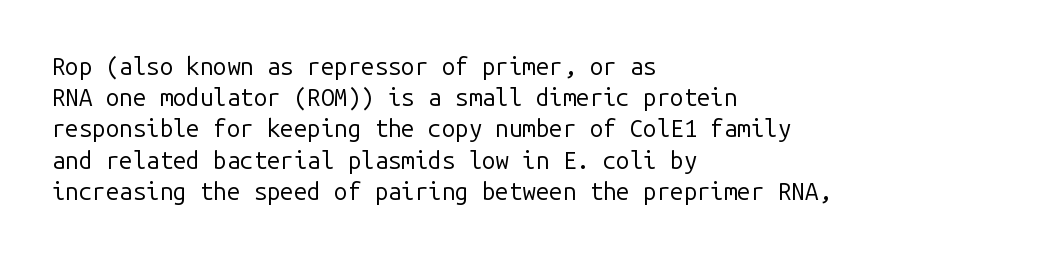
Q: Is the text bold? A: No.
Q: Is the text italic (slanted)? A: No, it is upright.
Q: Is the text underlined? A: No.
Q: How is the paragraph aligned? A: Left-aligned.
Q: Is the spacing between letters normal or unusually wide? A: Normal.
Q: Is the spacing between lines tight, normal or loose? A: Normal.
